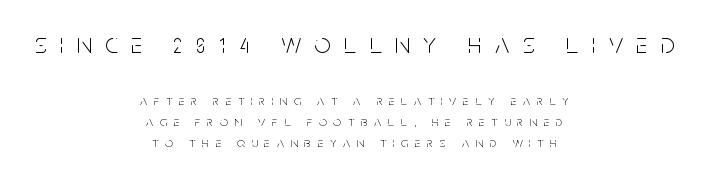
In CSS terms this would be text-align: center. The letters advance in unequal steps, a hallmark of proportional type. Students, observe: this is what conventionally led text looks like. You can tell from the bare stems that sans-serif type was used. The typesetting does not lean heavy: it is not bold.
